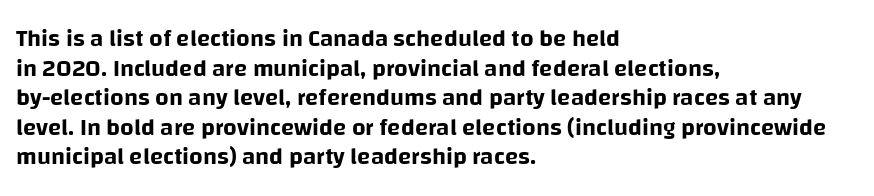
Q: Is the text italic (slanted)? A: No, it is upright.
Q: Is the text underlined? A: No.
Q: How is the paragraph aligned? A: Left-aligned.
Q: Is the spacing between letters normal or unusually wide? A: Normal.
